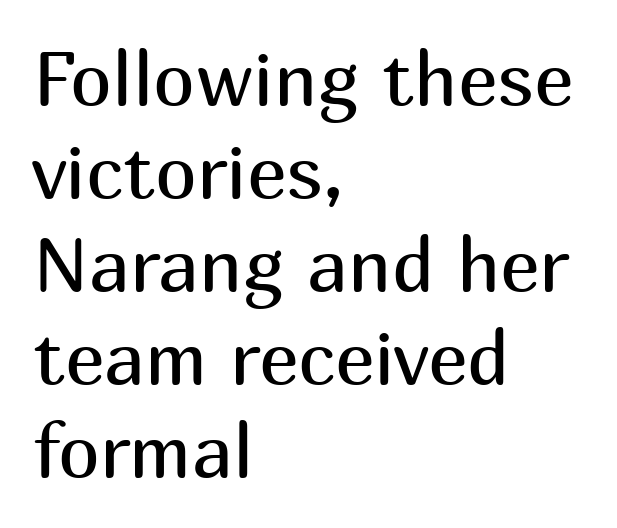
{"serif": "no", "italic": "no", "bold": "no", "weight": "regular", "width": "normal", "stroke_contrast": "medium", "x_height": "medium", "monospaced": "no", "underline": "no", "align": "left", "line_spacing_ratio": 1.24, "letter_spacing": "normal", "letter_spacing_em": 0.0, "glyph_px": 75}
